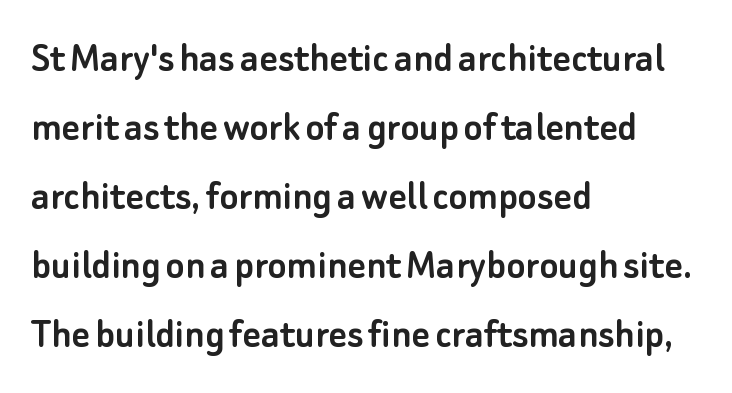
The rows are spaced the way most documents space them. Horizontally, the lines are justified to the leading edge only. A typesetter would call this proportional, since set widths differ per character. The letterforms sit shoulder to shoulder at normal distance. The type family on display is of the sans-serif kind. Anything drawn beneath the words? Only blank space.
